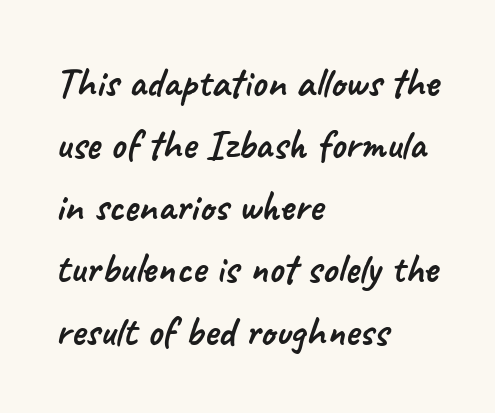
Q: Is the typeface a serif or a sans-serif typeface? A: Sans-serif.
Q: Is the text underlined? A: No.
Q: How is the paragraph aligned? A: Left-aligned.
Q: Is the spacing between letters normal or unusually wide? A: Normal.
Q: Is the spacing between lines tight, normal or loose? A: Normal.
Q: Width (condensed, normal, or wide)? A: Normal.
Q: Stroke contrast? A: Low.
Q: x-height? A: Small.
Q: Monospaced? A: No.
